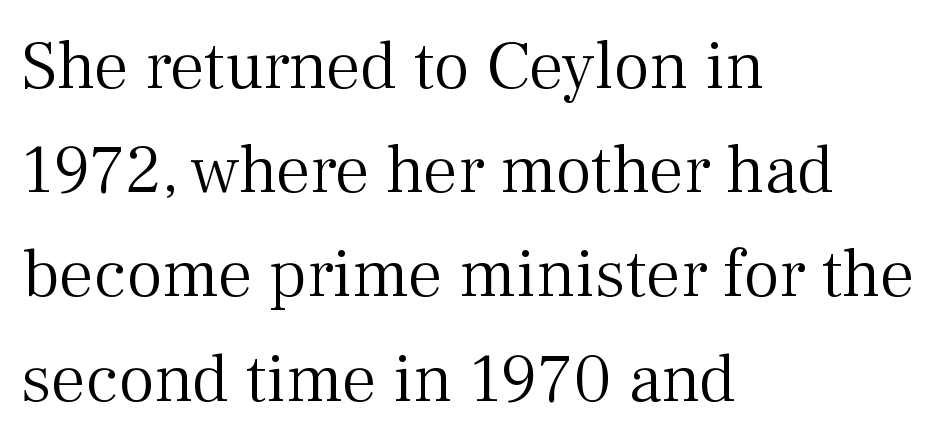
Q: Is the text bold? A: No.
Q: Is the text italic (slanted)? A: No, it is upright.
Q: Is the typeface a serif or a sans-serif typeface? A: Serif.
Q: Is the text underlined? A: No.
Q: How is the paragraph aligned? A: Left-aligned.
Q: Is the spacing between letters normal or unusually wide? A: Normal.
Q: Is the spacing between lines tight, normal or loose? A: Normal.
Q: Width (condensed, normal, or wide)? A: Normal.
Q: Stroke contrast? A: Medium.
Q: x-height? A: Medium.
Q: Monospaced? A: No.
